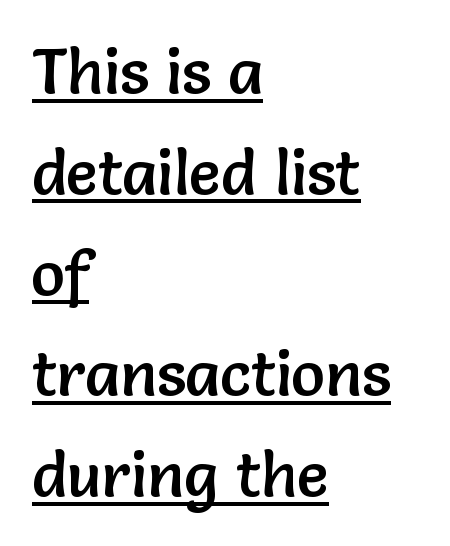
The image shows 63 px sans-serif type, upright; set left-aligned, normal line spacing (1.6x), normal letter spacing, underlined; low stroke contrast and a medium x-height.
